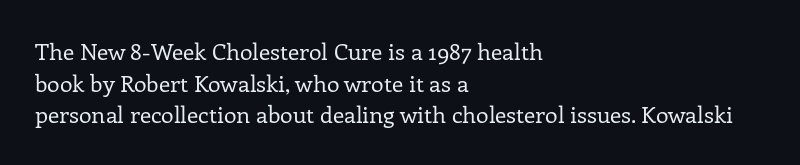
Q: Is the text bold? A: No.
Q: Is the text italic (slanted)? A: No, it is upright.
Q: Is the text underlined? A: No.
Q: How is the paragraph aligned? A: Left-aligned.
Q: Is the spacing between letters normal or unusually wide? A: Normal.
Q: Is the spacing between lines tight, normal or loose? A: Normal.
